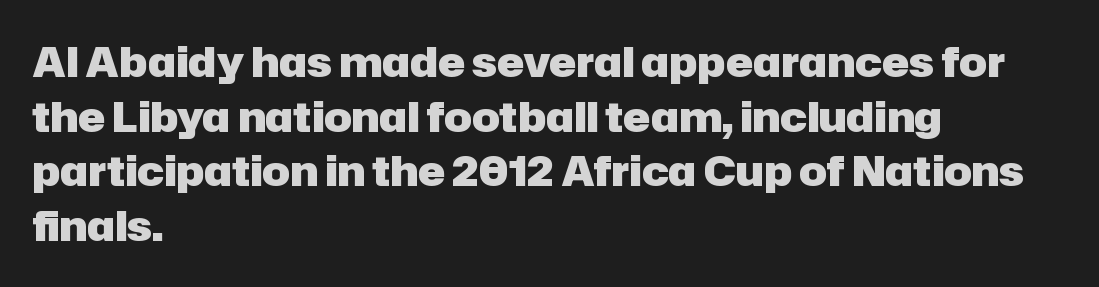
The image shows 41 px heavy sans-serif type, upright; set left-aligned, normal line spacing (1.33x), normal letter spacing, not underlined; low stroke contrast and a medium x-height.
